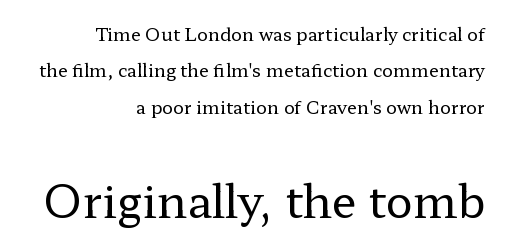
Q: Is the text bold? A: No.
Q: Is the text italic (slanted)? A: No, it is upright.
Q: Is the typeface a serif or a sans-serif typeface? A: Serif.
Q: Is the text underlined? A: No.
Q: How is the paragraph aligned? A: Right-aligned.
Q: Is the spacing between letters normal or unusually wide? A: Normal.
Q: Is the spacing between lines tight, normal or loose? A: Loose.
Q: Which block of text is set in a larger size, the first (top) or the second (bottom)? A: The second (bottom) one.
Q: Width (condensed, normal, or wide)? A: Wide.
Q: Stroke contrast? A: Low.
Q: x-height? A: Medium.
Q: Monospaced? A: No.
